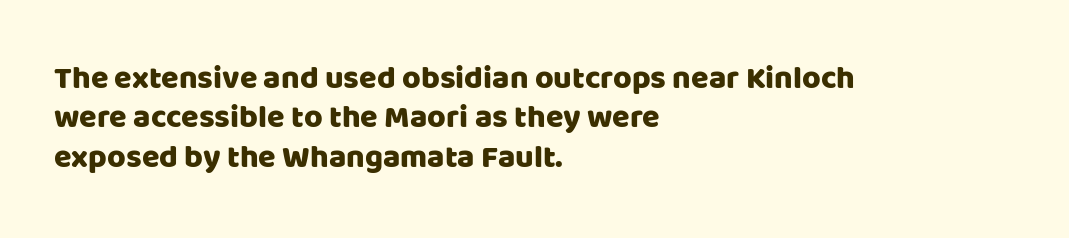
{"serif": "no", "italic": "no", "width": "normal", "stroke_contrast": "low", "x_height": "large", "monospaced": "no", "underline": "no", "align": "left", "line_spacing_ratio": 1.23, "letter_spacing": "normal", "letter_spacing_em": 0.0, "glyph_px": 32}
